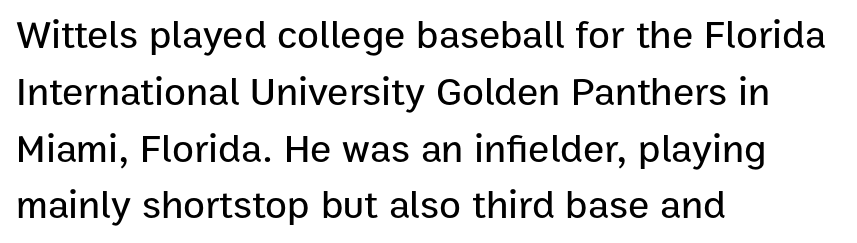
In terms of posture, this sample is upright. You could call the tracking neutral — neither tight nor loose. The typesetter chose a ragged-right arrangement here. Descenders hang freely into open space.
